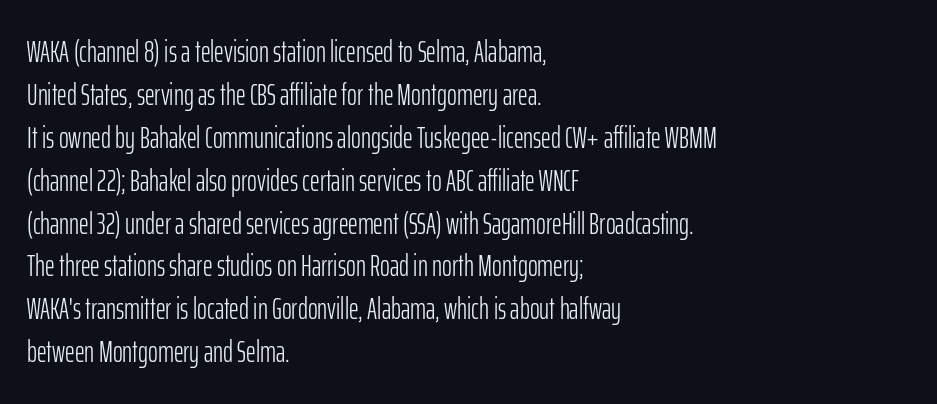
{"serif": "no", "italic": "no", "bold": "no", "weight": "light", "width": "condensed", "stroke_contrast": "low", "x_height": "medium", "monospaced": "no", "underline": "no", "align": "left", "line_spacing": "normal", "line_spacing_ratio": 1.43, "letter_spacing": "normal", "letter_spacing_em": 0.0, "glyph_px": 30}
